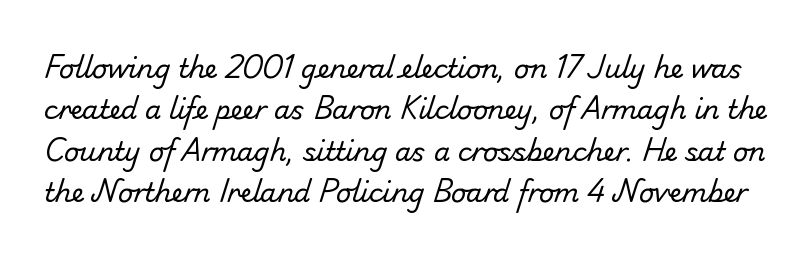
{"bold": "no", "underline": "no", "line_spacing": "normal", "line_spacing_ratio": 1.59, "letter_spacing": "normal", "letter_spacing_em": 0.0, "glyph_px": 26}
